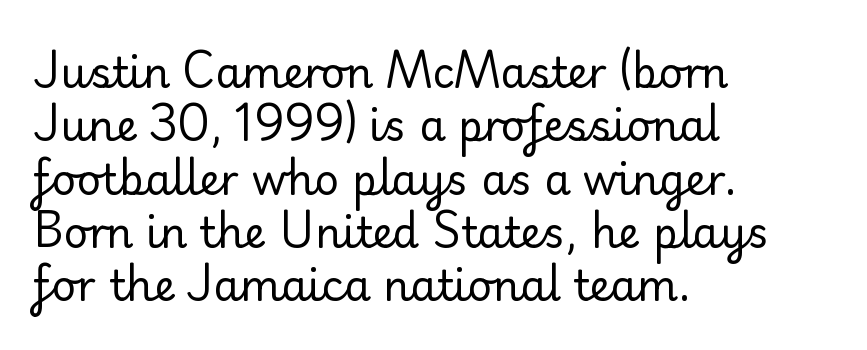
In CSS terms this would be text-align: left. Nobody drew a line under any word here. The rendering shows small feet on the letterforms — a serif design. What stands out about the letter spacing? Nothing — it is the standard amount. Each letter keeps its own natural width here, so spacing adapts to shape.
